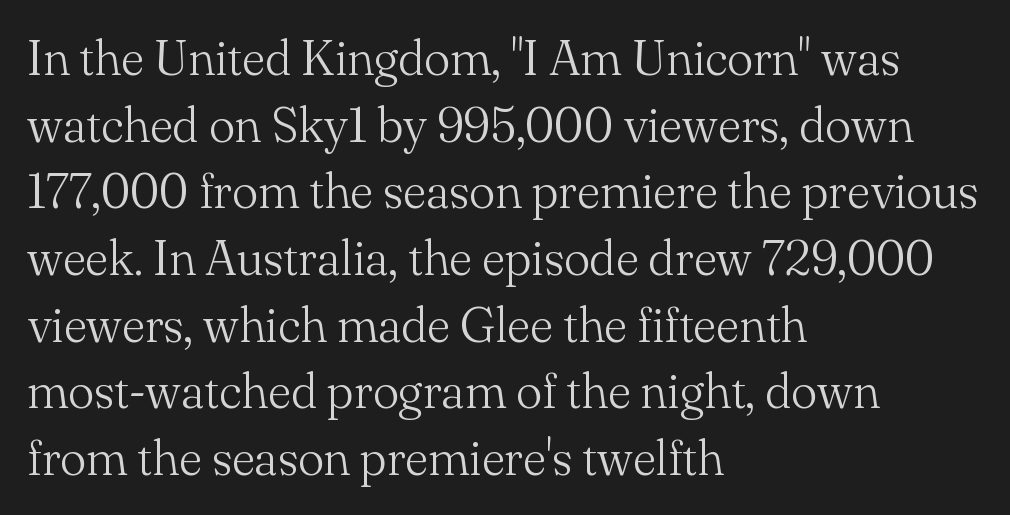
Q: Is the text bold? A: No.
Q: Is the text italic (slanted)? A: No, it is upright.
Q: Is the typeface a serif or a sans-serif typeface? A: Serif.
Q: Is the text underlined? A: No.
Q: How is the paragraph aligned? A: Left-aligned.
Q: Is the spacing between letters normal or unusually wide? A: Normal.
Q: Is the spacing between lines tight, normal or loose? A: Normal.
Q: Width (condensed, normal, or wide)? A: Normal.
Q: Stroke contrast? A: Medium.
Q: x-height? A: Small.
Q: Monospaced? A: No.
